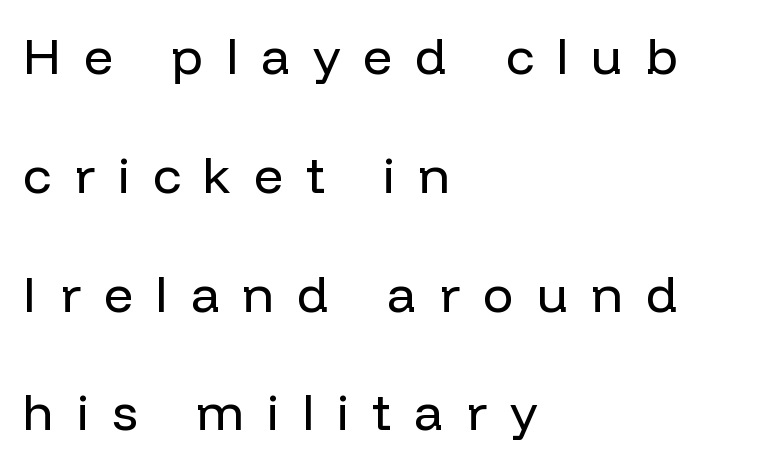
The image shows 51 px regular-weight sans-serif type, upright; set left-aligned, loose line spacing (2.33x), unusually wide letter spacing (+0.45 em), not underlined; low stroke contrast and a medium x-height.
